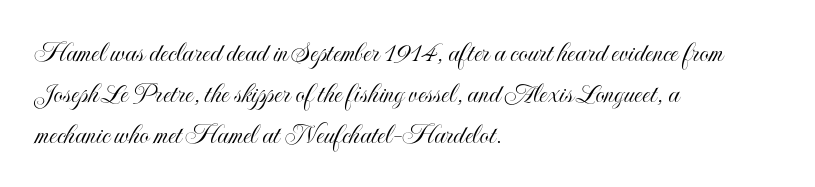
The image shows 30 px condensed type; set left-aligned, normal line spacing (1.36x), normal letter spacing, not underlined; a small x-height.
